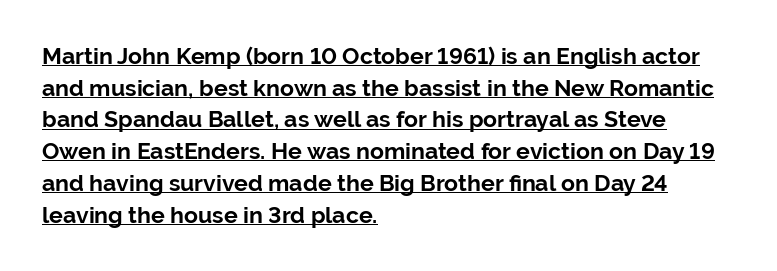
The image shows 23 px bold type, upright; set left-aligned, normal line spacing (1.38x), normal letter spacing, underlined.
